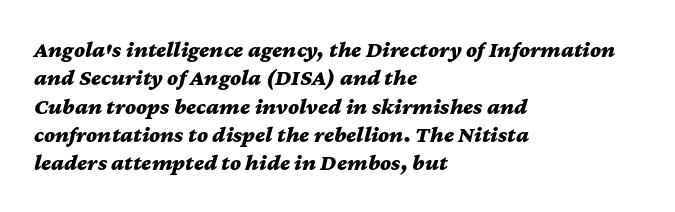
Q: Is the text bold? A: Yes.
Q: Is the text italic (slanted)? A: Yes, it leans right by about 12 degrees.
Q: Is the text underlined? A: No.
Q: How is the paragraph aligned? A: Left-aligned.
Q: Is the spacing between letters normal or unusually wide? A: Normal.
